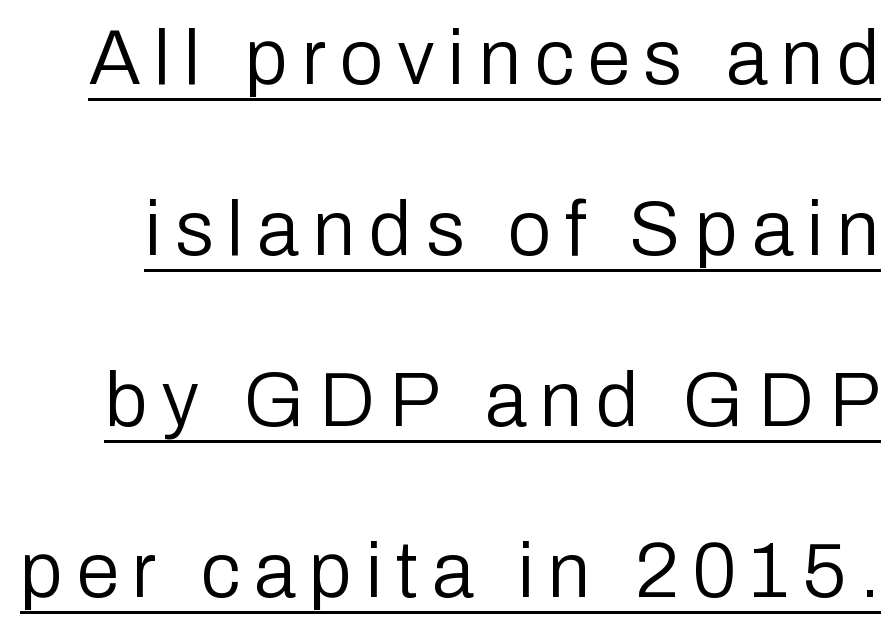
The image shows 77 px regular-weight sans-serif type, upright; set loose line spacing (2.22x), underlined; low stroke contrast and a medium x-height.
